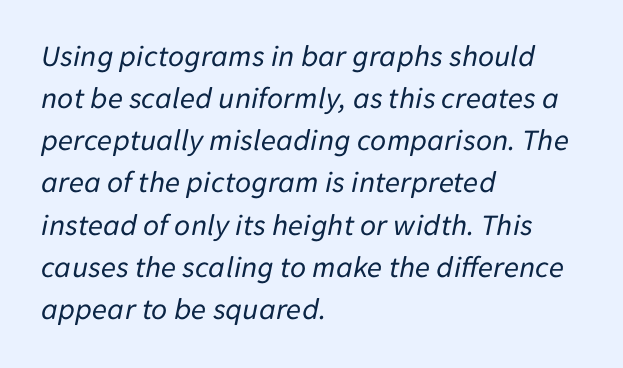
Q: Is the text bold? A: No.
Q: Is the text italic (slanted)? A: Yes, it leans right by about 11 degrees.
Q: Is the text underlined? A: No.
Q: How is the paragraph aligned? A: Left-aligned.
Q: Is the spacing between letters normal or unusually wide? A: Normal.
Q: Is the spacing between lines tight, normal or loose? A: Normal.
Q: Width (condensed, normal, or wide)? A: Normal.
Q: Stroke contrast? A: Low.
Q: x-height? A: Medium.
Q: Monospaced? A: No.
